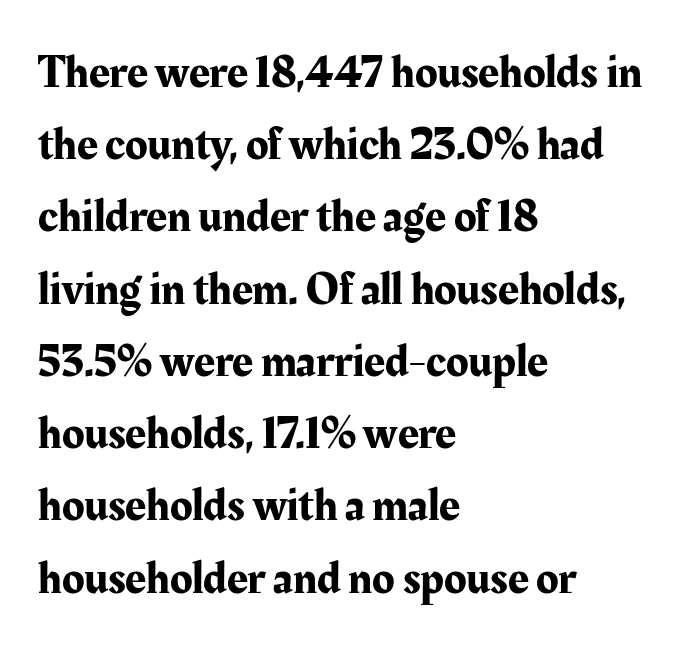
This sample uses a serif face. Notice how the passage keeps a crisp vertical edge on the left only. Is there any slant? The stems are plumb. The strip under each line holds only bare page.
